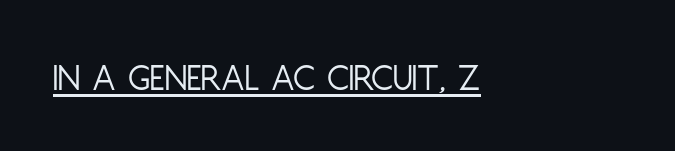
Q: Is the text bold? A: No.
Q: Is the text italic (slanted)? A: No, it is upright.
Q: Is the typeface a serif or a sans-serif typeface? A: Sans-serif.
Q: Is the text underlined? A: Yes.
Q: Is the spacing between letters normal or unusually wide? A: Normal.
Q: Width (condensed, normal, or wide)? A: Condensed.
Q: Stroke contrast? A: Low.
Q: x-height? A: Large.
Q: Monospaced? A: No.
